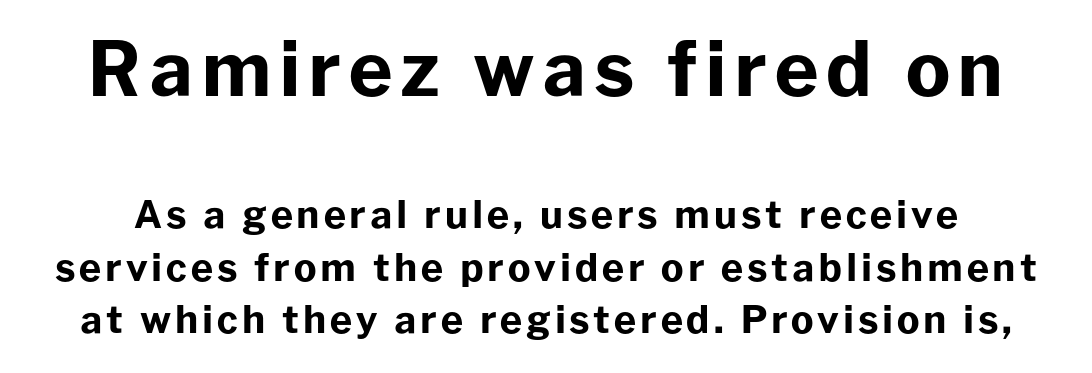
Q: Is the text bold? A: Yes.
Q: Is the text italic (slanted)? A: No, it is upright.
Q: Is the typeface a serif or a sans-serif typeface? A: Sans-serif.
Q: Is the text underlined? A: No.
Q: Is the spacing between lines tight, normal or loose? A: Normal.
Q: Which block of text is set in a larger size, the first (top) or the second (bottom)? A: The first (top) one.
Q: Width (condensed, normal, or wide)? A: Normal.
Q: Stroke contrast? A: Low.
Q: x-height? A: Medium.
Q: Monospaced? A: No.
